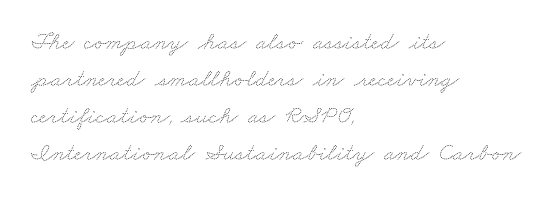
{"bold": "no", "underline": "no", "align": "left", "line_spacing": "normal", "line_spacing_ratio": 1.48, "letter_spacing": "normal", "letter_spacing_em": 0.0, "glyph_px": 25}
